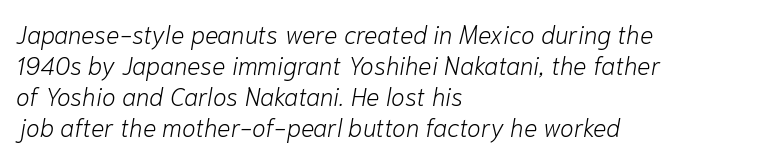
No heavy texture on the line: the type isn't bold. Slant detected: the letters are inclined. Caption: multi-line text, flush left, ragged right. Quick note: underline off. Letter spacing: default.
